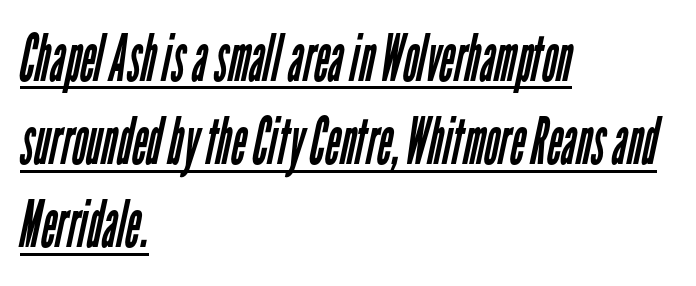
Spacing verdict: proportional, widths tailored to each character. The typeface has the unassuming heft of standard copy or less. Serif or sans? Sans — the stroke terminals are bare. Students, observe the line beneath the letters — that is underlining. Evenly set lines give the paragraph a standard silhouette.
